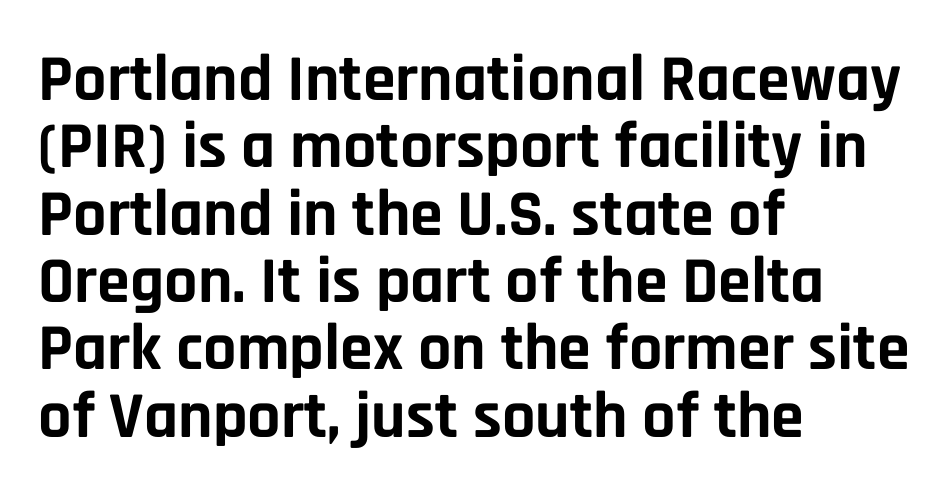
{"serif": "no", "italic": "no", "bold": "yes", "weight": "bold", "width": "normal", "stroke_contrast": "low", "x_height": "large", "monospaced": "no", "underline": "no", "align": "left", "line_spacing": "tight", "line_spacing_ratio": 1.02, "letter_spacing": "normal", "letter_spacing_em": 0.0, "glyph_px": 66}
